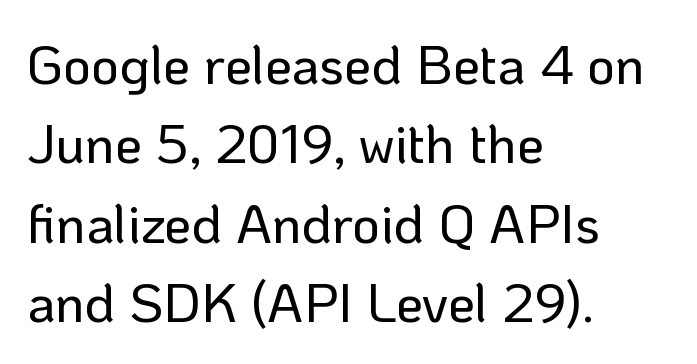
Each letter keeps its own natural width here, so spacing adapts to shape. The foot of each line stays bare and open. I'd call this a sans setting — the letters go barefoot. Line beginnings align vertically; line endings do not. This is roman type, the default non-slanted kind. The line-height multiplier appears to be the usual default.
